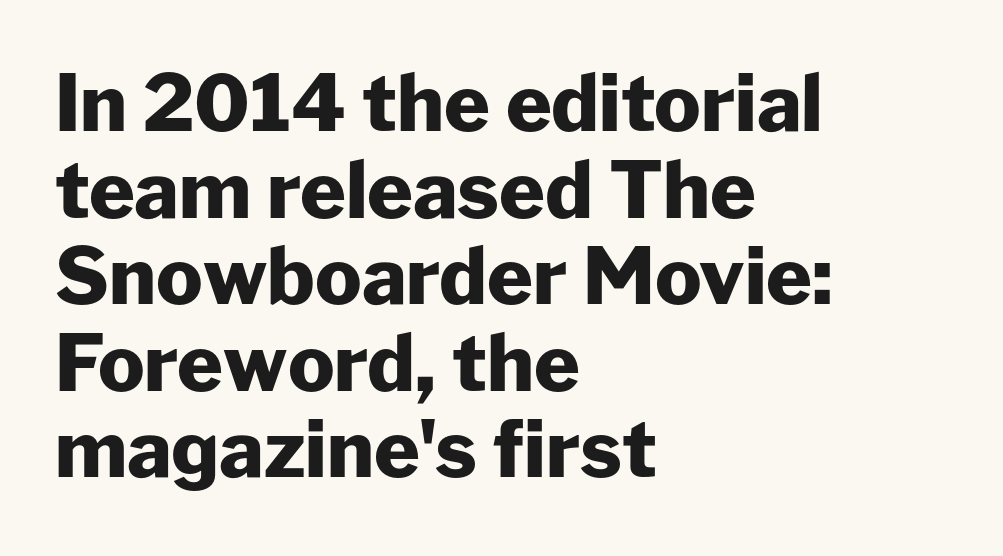
Q: Is the text bold? A: Yes.
Q: Is the text italic (slanted)? A: No, it is upright.
Q: Is the typeface a serif or a sans-serif typeface? A: Sans-serif.
Q: Is the text underlined? A: No.
Q: How is the paragraph aligned? A: Left-aligned.
Q: Is the spacing between letters normal or unusually wide? A: Normal.
Q: Is the spacing between lines tight, normal or loose? A: Tight.
Q: Width (condensed, normal, or wide)? A: Normal.
Q: Stroke contrast? A: Low.
Q: x-height? A: Medium.
Q: Monospaced? A: No.
